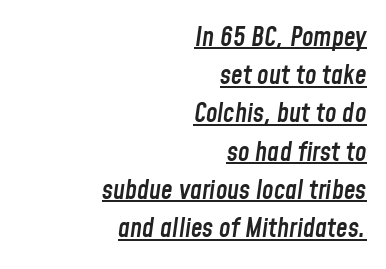
Q: Is the text bold? A: Semi-bold.
Q: Is the text italic (slanted)? A: Yes, it leans right by about 8 degrees.
Q: Is the text underlined? A: Yes.
Q: How is the paragraph aligned? A: Right-aligned.
Q: Is the spacing between letters normal or unusually wide? A: Normal.
Q: Is the spacing between lines tight, normal or loose? A: Normal.
